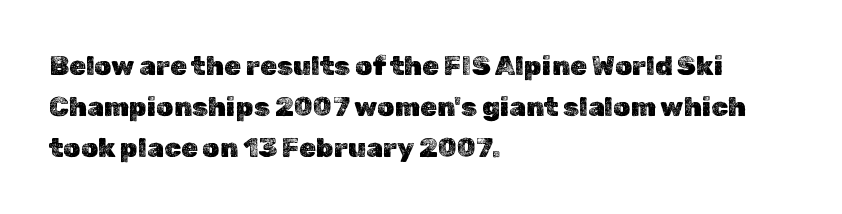
The image shows 27 px text type, upright; set left-aligned, normal line spacing (1.52x), normal letter spacing, not underlined.
